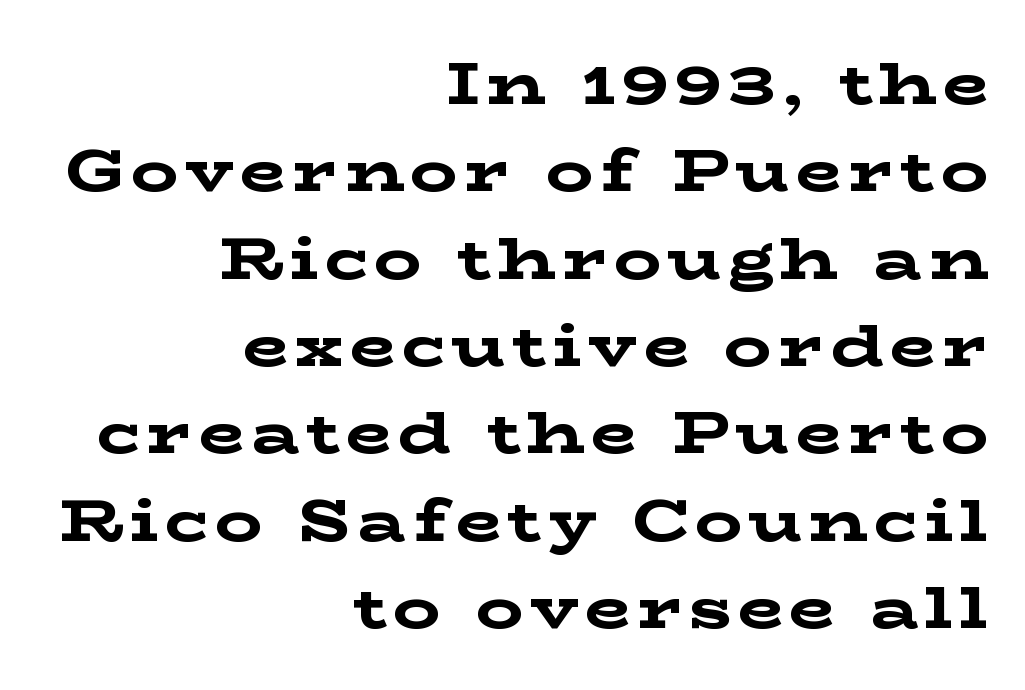
Short and long lines alike share a common ending point at right. Honestly, the row spacing looks completely unremarkable. The text was rendered using a seriffed face with decorative stroke endings. The string is rendered with underlining switched off. The strokes are fattened all the way to bold.
